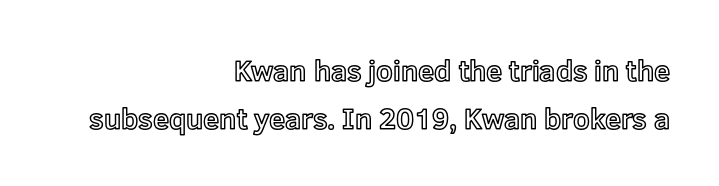
The typesetter chose a ragged-left arrangement here. Default kerning and tracking; the words read as compact shapes. A clean baseline with only descenders dipping below it. Each letter keeps its own natural width here, so spacing adapts to shape. Normally led — the rows are evenly, conventionally spaced. Posture: straight, roman, zero tilt.
